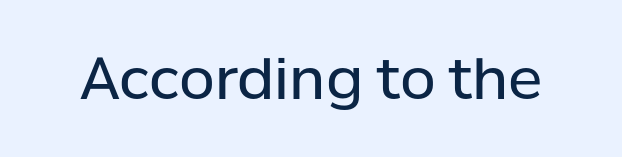
Compared with a typical body face, this is equally light or lighter still. Each letter keeps its own natural width here, so spacing adapts to shape. A typesetter would mark this as roman, not italic. I'd call this a sans setting — the letters go barefoot. Honestly, the letter spacing is just normal — you wouldn't notice it.
